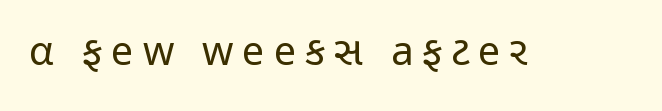
{"serif": "no", "italic": "no", "bold": "no", "weight": "regular", "width": "condensed", "stroke_contrast": "low", "x_height": "medium", "monospaced": "no", "underline": "no", "letter_spacing": "wide", "letter_spacing_em": 0.22, "glyph_px": 40}
